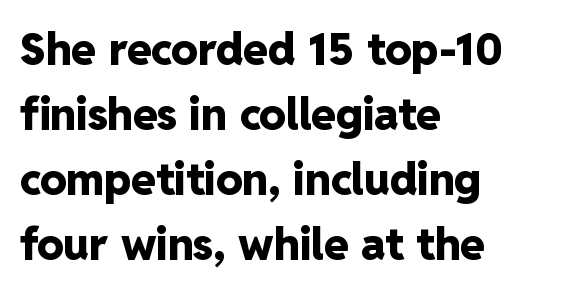
{"serif": "no", "italic": "no", "bold": "yes", "weight": "heavy", "width": "normal", "stroke_contrast": "low", "x_height": "medium", "monospaced": "no", "underline": "no", "align": "left", "line_spacing": "normal", "line_spacing_ratio": 1.48, "letter_spacing": "normal", "letter_spacing_em": 0.0, "glyph_px": 44}
